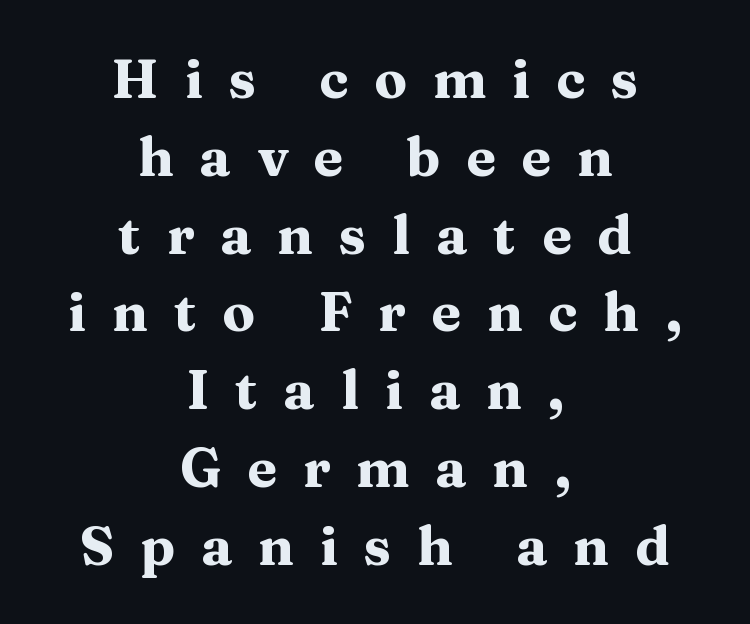
{"serif": "yes", "italic": "no", "bold": "yes", "weight": "heavy", "width": "wide", "stroke_contrast": "medium", "x_height": "medium", "monospaced": "no", "underline": "no", "align": "center", "line_spacing": "normal", "line_spacing_ratio": 1.44, "letter_spacing": "wide", "letter_spacing_em": 0.48, "glyph_px": 54}
